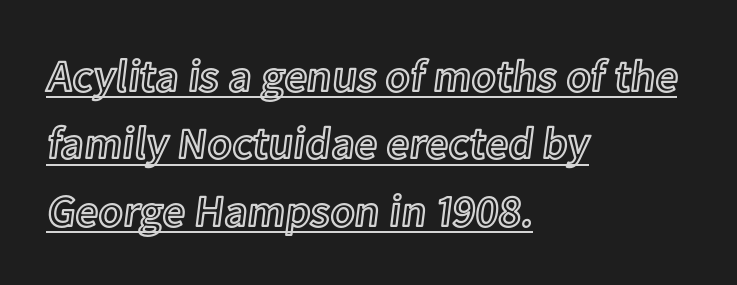
Regarding leading, the lines here are spaced in the standard way. Tracking here is standard; glyphs follow each other at the usual distance. Underlined type.
